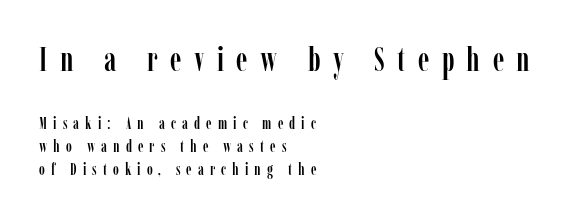
Anything drawn beneath the words? Only blank space. Casual observation: everything's shoved over to the left. Between these two stacked blocks, the higher one wins on size. The face used here is seriffed, in the tradition of book romans. The tracking reads as deliberately expanded to a designer's eye.
